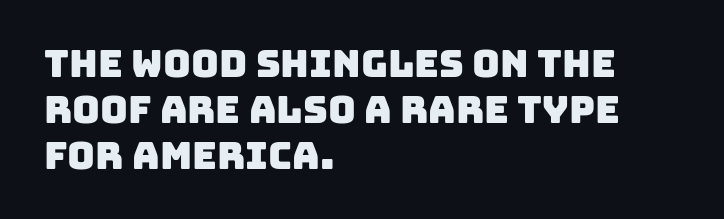
The image shows 38 px sans-serif type; set left-aligned, line spacing 1.21x, normal letter spacing, not underlined; low stroke contrast and a large x-height.
